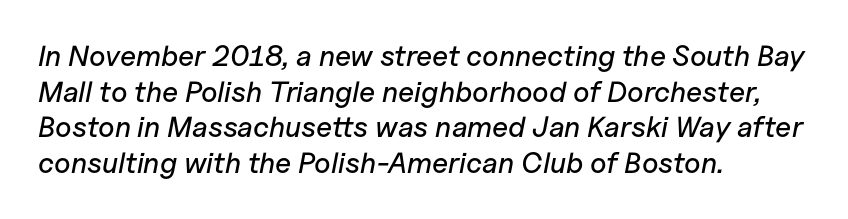
{"italic": "yes", "lean": "right", "slant_degrees": 11, "width": "normal", "stroke_contrast": "low", "x_height": "medium", "monospaced": "no", "underline": "no", "align": "left", "line_spacing_ratio": 1.23, "letter_spacing": "normal", "letter_spacing_em": 0.0, "glyph_px": 29}
